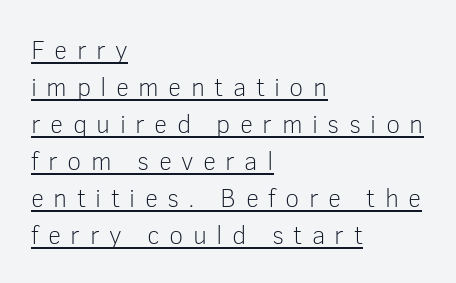
The rendering inserts visible extra space after every character. This block has exactly the height ordinary leading produces. The passage shown is underscored from start to finish. These lines are set flush left with a ragged right edge. Letters have the restrained weight of plain body copy at most. The axis of the letterforms is exactly vertical.
